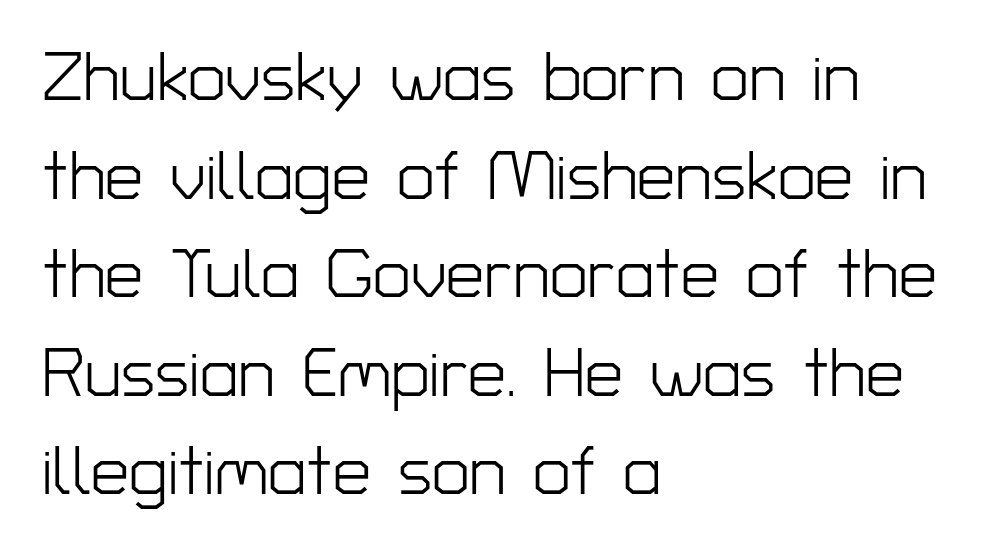
A quiet, ordinary-to-light weight characterises the typeface. The passage shown stacks its lines at a standard gap. Observe the ordinary spacing: letters are neighbours, not strangers. This rendering features lettering with no underline.
